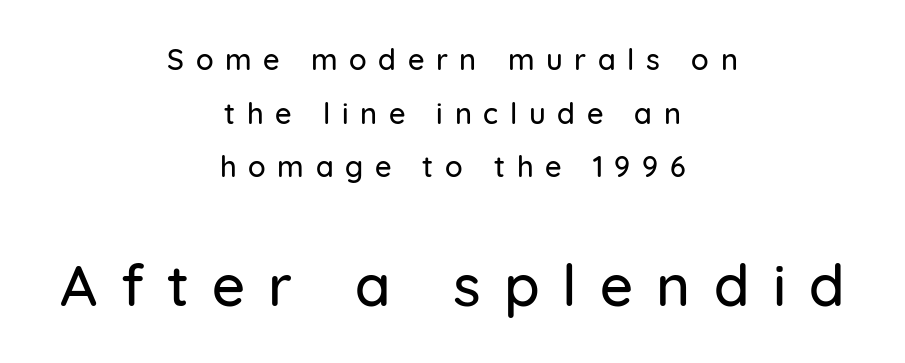
{"serif": "no", "italic": "no", "width": "normal", "stroke_contrast": "low", "x_height": "medium", "monospaced": "no", "underline": "no", "align": "center", "line_spacing_ratio": 1.85, "letter_spacing": "wide", "letter_spacing_em": 0.4, "larger_block": "second", "size_ratio": 2.0, "glyph_px": 58}
